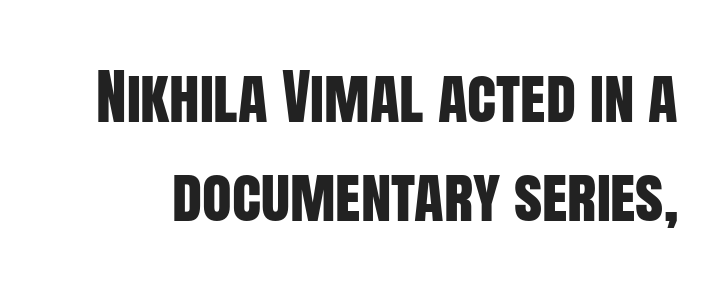
{"serif": "no", "italic": "no", "width": "condensed", "stroke_contrast": "low", "x_height": "large", "monospaced": "no", "underline": "no", "line_spacing": "normal", "line_spacing_ratio": 1.62, "letter_spacing": "normal", "letter_spacing_em": 0.0, "glyph_px": 61}
